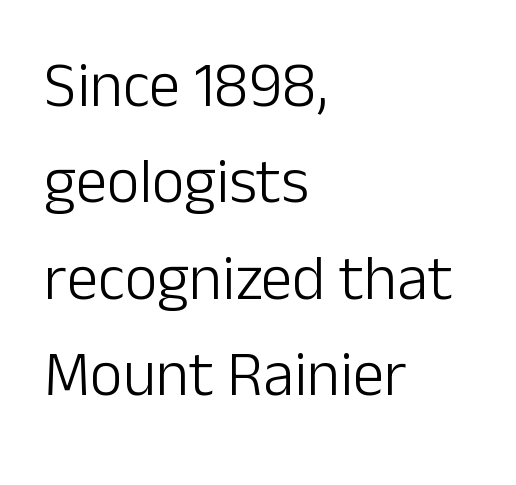
The tracking reads as untouched default to a designer's eye. A normal amount of white space separates one row of letters from the next. Varying glyph widths throughout — classic text-font behaviour. If you drew a ruler down the left edge, every line would touch it. Does the lettering tilt? It doesn't — this is upright. Stems here are at most as thick as an everyday book face.
